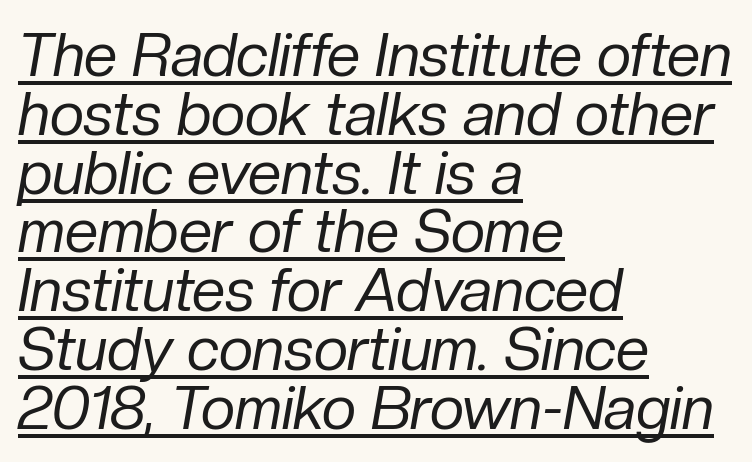
The image shows 60 px regular-weight type, italic (leaning right); set left-aligned, tight line spacing (0.98x), normal letter spacing, underlined; low stroke contrast and a medium x-height.
